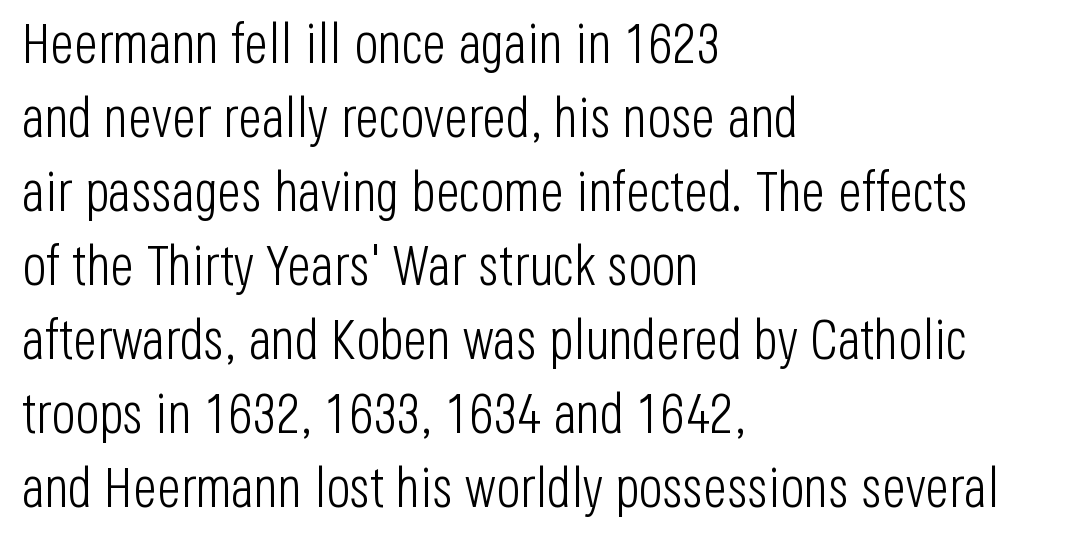
The font sits on the lighter half of the weight spectrum, regular included. Regarding serifs, this sample does without them. The paragraph has a hard left edge and a soft right edge. Rendered with straight, roman letterforms.
